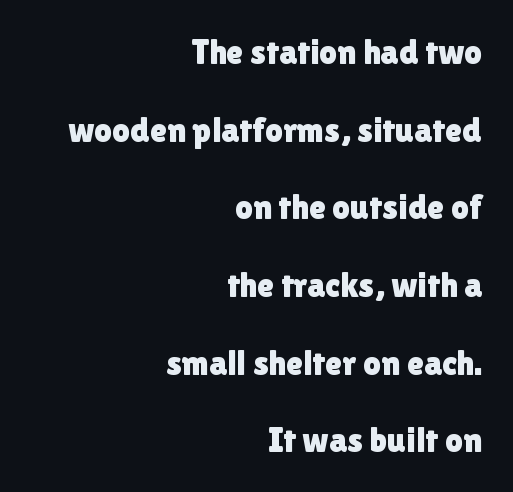
The image shows 35 px sans-serif type, upright; set right-aligned, loose line spacing (2.22x), normal letter spacing, not underlined; a medium x-height.
